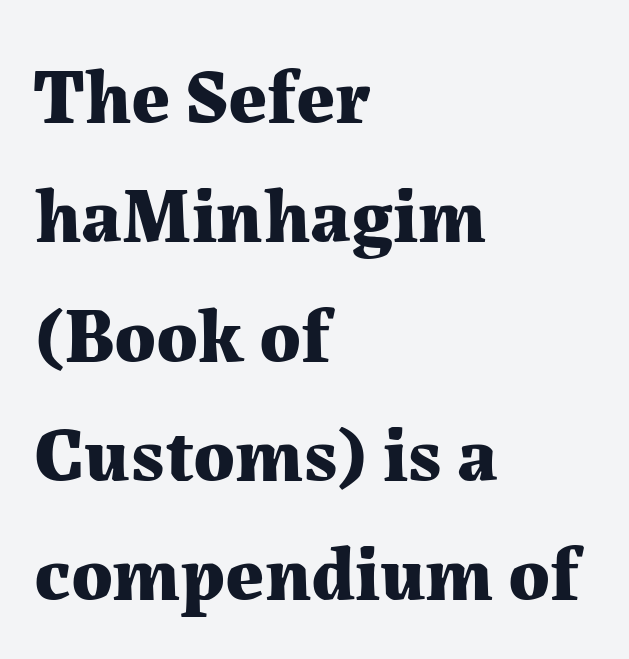
Q: Is the text bold? A: Yes.
Q: Is the text italic (slanted)? A: No, it is upright.
Q: Is the typeface a serif or a sans-serif typeface? A: Serif.
Q: Is the text underlined? A: No.
Q: How is the paragraph aligned? A: Left-aligned.
Q: Is the spacing between letters normal or unusually wide? A: Normal.
Q: Is the spacing between lines tight, normal or loose? A: Normal.
Q: Width (condensed, normal, or wide)? A: Normal.
Q: Stroke contrast? A: Medium.
Q: x-height? A: Medium.
Q: Monospaced? A: No.
